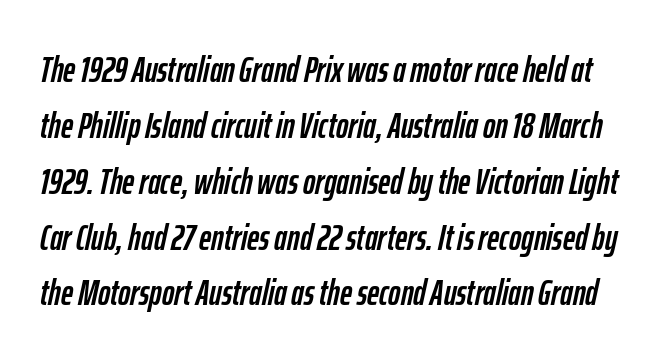
{"italic": "yes", "lean": "right", "slant_degrees": 12, "width": "condensed", "stroke_contrast": "low", "x_height": "medium", "monospaced": "no", "underline": "no", "line_spacing": "normal", "line_spacing_ratio": 1.51, "letter_spacing": "normal", "letter_spacing_em": 0.0, "glyph_px": 37}
